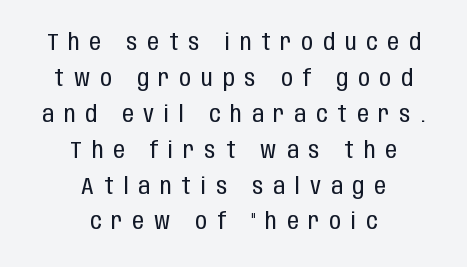
The image shows 23 px text type, upright; set centered, normal line spacing (1.56x), unusually wide letter spacing (+0.44 em), not underlined.
